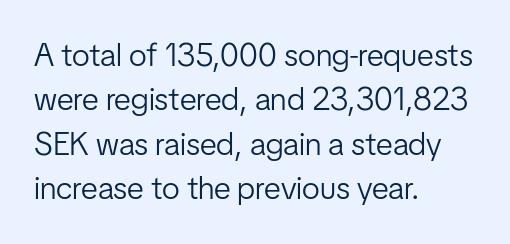
The image shows 32 px light, condensed sans-serif type, upright; set left-aligned, normal line spacing (1.39x), normal letter spacing, not underlined; low stroke contrast and a medium x-height.
